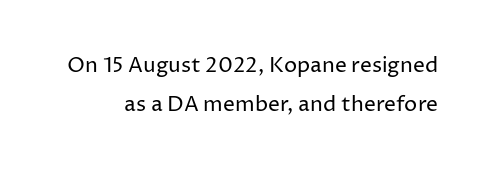
Does the lettering tilt? It doesn't — this is upright. Nobody drew a line under any word here. On a weight scale, this lands at 450 or below. Observe the ordinary spacing: letters are neighbours, not strangers.
